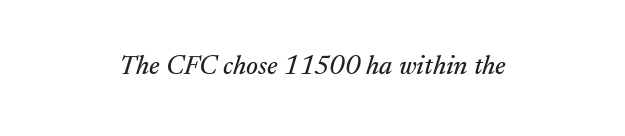
{"italic": "yes", "lean": "right", "slant_degrees": 17, "underline": "no", "align": "center", "letter_spacing": "normal", "letter_spacing_em": 0.0, "glyph_px": 27}
